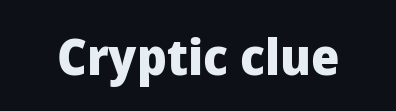
{"serif": "no", "italic": "no", "bold": "yes", "weight": "heavy", "width": "normal", "stroke_contrast": "low", "x_height": "medium", "monospaced": "no", "underline": "no", "letter_spacing": "normal", "letter_spacing_em": 0.0, "glyph_px": 50}
